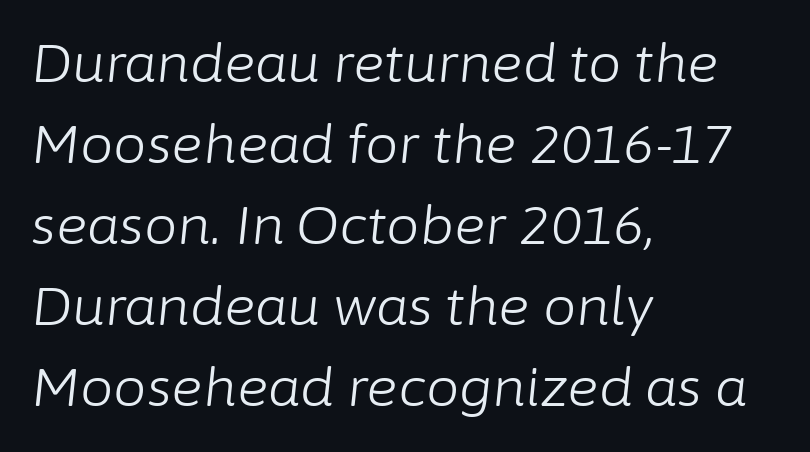
{"italic": "yes", "lean": "right", "slant_degrees": 6, "bold": "no", "weight": "light", "width": "normal", "stroke_contrast": "low", "x_height": "medium", "monospaced": "no", "underline": "no", "align": "left", "line_spacing": "normal", "line_spacing_ratio": 1.53, "letter_spacing": "normal", "letter_spacing_em": 0.0, "glyph_px": 53}
